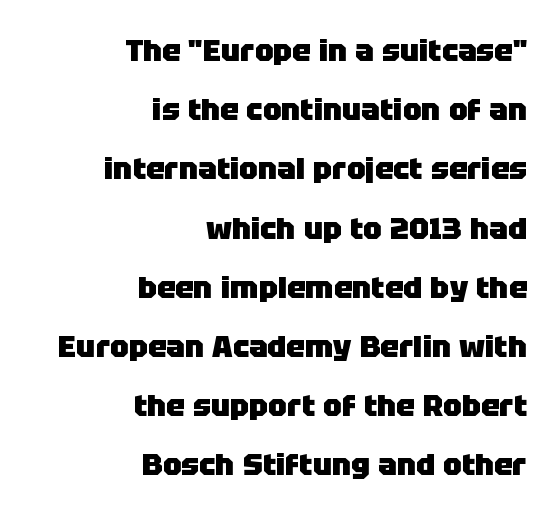
If you drew a ruler down the right edge, every line would touch it. These lines carry a lot of weight — the face is fully bold. Each row of text sits above clean, open space. Observe the absence of serifs on each vertical stroke in this sample. Look at the tracking — it's just the regular setting, nothing added. You could fit nearly another row in the gap between these rows.
